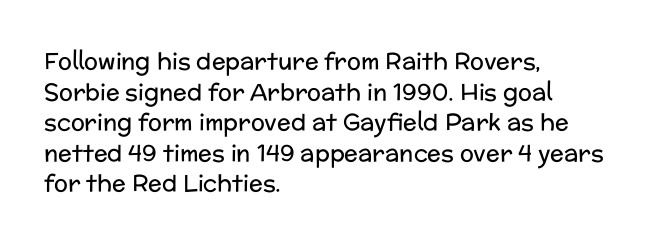
{"italic": "no", "bold": "no", "underline": "no", "align": "left", "line_spacing": "normal", "line_spacing_ratio": 1.33, "letter_spacing": "normal", "letter_spacing_em": 0.0, "glyph_px": 23}
